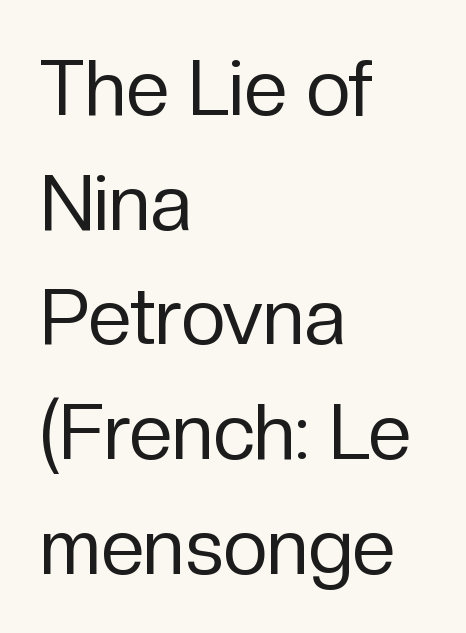
Q: Is the text bold? A: No.
Q: Is the text italic (slanted)? A: No, it is upright.
Q: Is the typeface a serif or a sans-serif typeface? A: Sans-serif.
Q: Is the text underlined? A: No.
Q: How is the paragraph aligned? A: Left-aligned.
Q: Is the spacing between letters normal or unusually wide? A: Normal.
Q: Is the spacing between lines tight, normal or loose? A: Normal.
Q: Width (condensed, normal, or wide)? A: Normal.
Q: Stroke contrast? A: Low.
Q: x-height? A: Medium.
Q: Monospaced? A: No.
